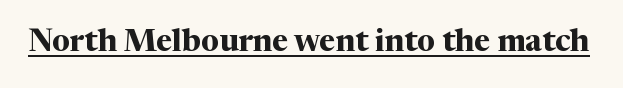
{"serif": "yes", "italic": "no", "bold": "yes", "weight": "bold", "width": "normal", "stroke_contrast": "medium", "x_height": "medium", "monospaced": "no", "underline": "yes", "letter_spacing": "normal", "letter_spacing_em": 0.0, "glyph_px": 31}
